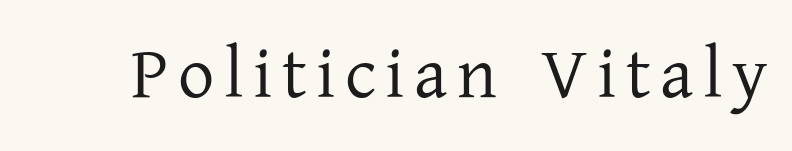
Q: Is the text bold? A: No.
Q: Is the text italic (slanted)? A: No, it is upright.
Q: Is the typeface a serif or a sans-serif typeface? A: Serif.
Q: Is the text underlined? A: No.
Q: Width (condensed, normal, or wide)? A: Normal.
Q: Stroke contrast? A: Low.
Q: x-height? A: Medium.
Q: Monospaced? A: No.
